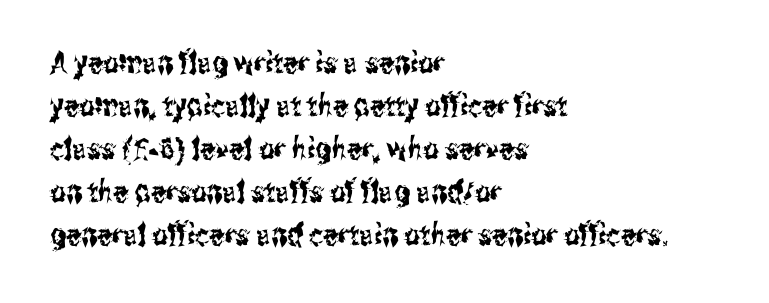
Q: Is the text italic (slanted)? A: No, it is upright.
Q: Is the typeface a serif or a sans-serif typeface? A: Sans-serif.
Q: Is the text underlined? A: No.
Q: How is the paragraph aligned? A: Left-aligned.
Q: Is the spacing between letters normal or unusually wide? A: Normal.
Q: Is the spacing between lines tight, normal or loose? A: Normal.
Q: Width (condensed, normal, or wide)? A: Condensed.
Q: Stroke contrast? A: Medium.
Q: x-height? A: Medium.
Q: Monospaced? A: No.
